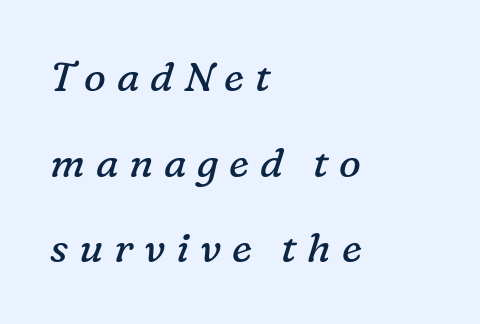
{"serif": "yes", "italic": "yes", "lean": "right", "slant_degrees": 16, "bold": "no", "weight": "regular", "width": "normal", "stroke_contrast": "low", "x_height": "medium", "monospaced": "no", "underline": "no", "align": "left", "line_spacing": "loose", "line_spacing_ratio": 2.09, "letter_spacing": "wide", "letter_spacing_em": 0.26, "glyph_px": 41}
